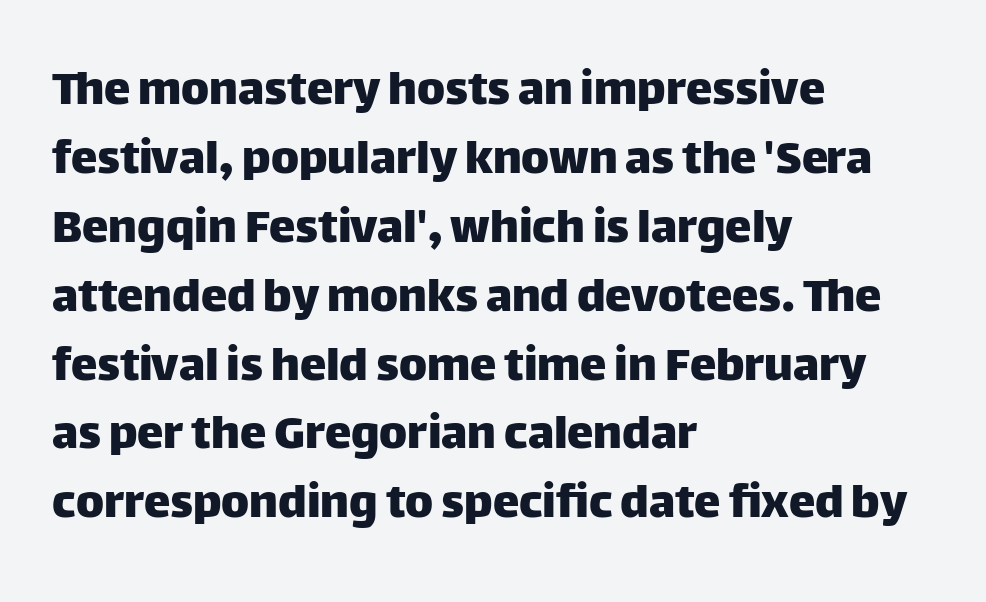
{"serif": "no", "italic": "no", "width": "normal", "stroke_contrast": "low", "x_height": "large", "monospaced": "no", "underline": "no", "align": "left", "line_spacing": "normal", "line_spacing_ratio": 1.3, "letter_spacing": "normal", "letter_spacing_em": 0.0, "glyph_px": 53}
